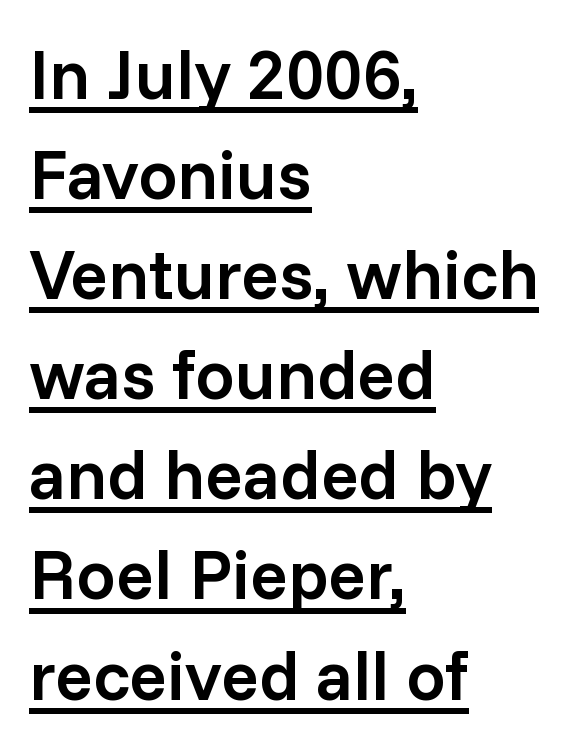
The image shows 70 px semibold sans-serif type, upright; set left-aligned, normal line spacing (1.43x), normal letter spacing, underlined; low stroke contrast and a medium x-height.
